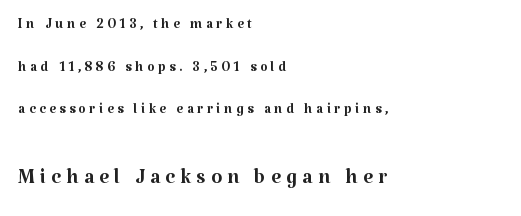
You get the small type first, then a jump to larger type. The face looks like a standard text weight, possibly lighter. The specimen omits any rule beneath the text block's lines. Rendered with straight, roman letterforms. Left-aligned paragraph, ragged on the right. Is this a fixed-width face? No — the glyphs have proportional, varying widths.
